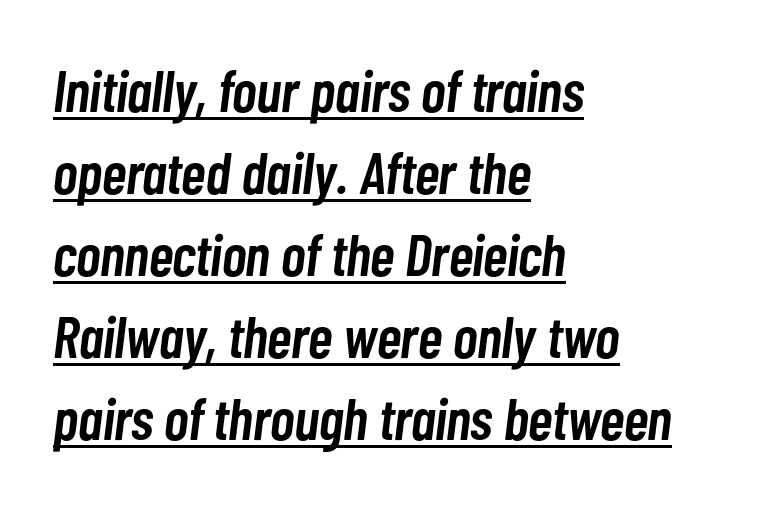
{"italic": "yes", "lean": "right", "slant_degrees": 7, "bold": "semi", "weight": "semibold", "width": "condensed", "stroke_contrast": "low", "x_height": "medium", "monospaced": "no", "underline": "yes", "align": "left", "line_spacing": "normal", "line_spacing_ratio": 1.39, "letter_spacing": "normal", "letter_spacing_em": 0.0, "glyph_px": 59}
